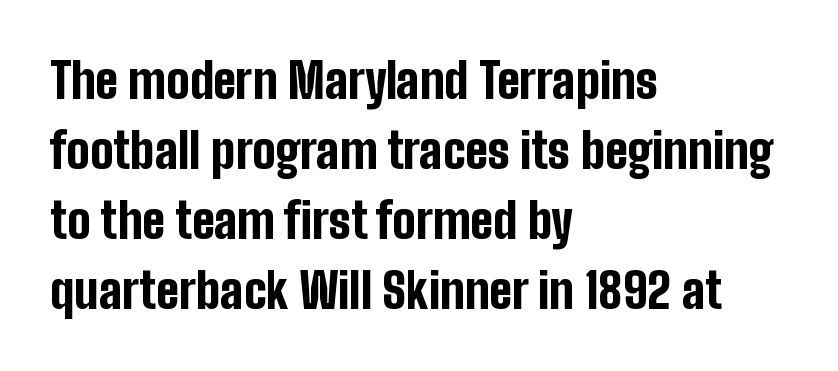
Q: Is the text bold? A: Yes.
Q: Is the text italic (slanted)? A: No, it is upright.
Q: Is the typeface a serif or a sans-serif typeface? A: Sans-serif.
Q: Is the text underlined? A: No.
Q: How is the paragraph aligned? A: Left-aligned.
Q: Is the spacing between letters normal or unusually wide? A: Normal.
Q: Is the spacing between lines tight, normal or loose? A: Normal.
Q: Width (condensed, normal, or wide)? A: Condensed.
Q: Stroke contrast? A: Low.
Q: x-height? A: Medium.
Q: Monospaced? A: No.
